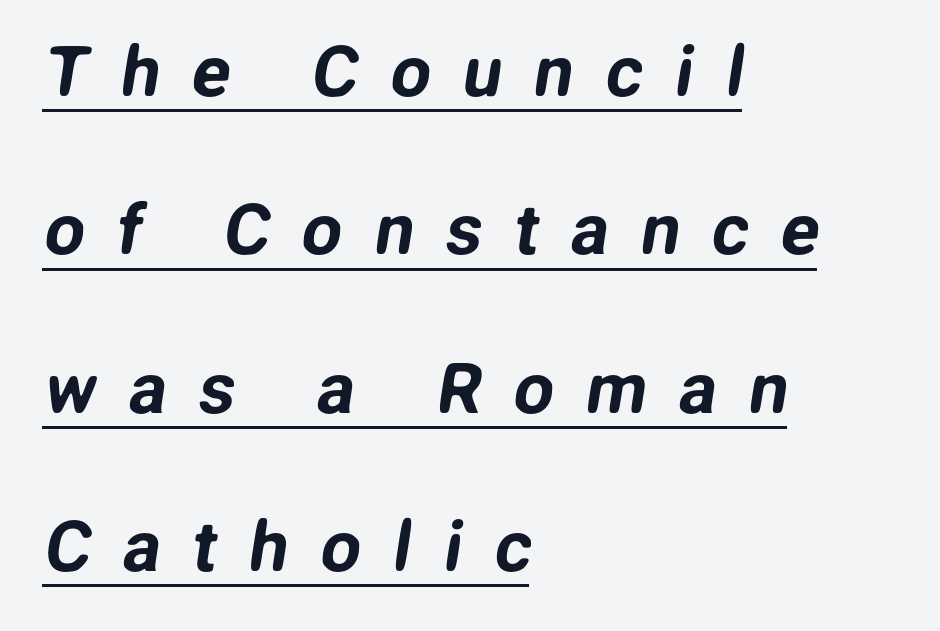
Q: Is the typeface a serif or a sans-serif typeface? A: Sans-serif.
Q: Is the text underlined? A: Yes.
Q: How is the paragraph aligned? A: Left-aligned.
Q: Is the spacing between letters normal or unusually wide? A: Unusually wide.
Q: Is the spacing between lines tight, normal or loose? A: Loose.
Q: Width (condensed, normal, or wide)? A: Normal.
Q: Stroke contrast? A: Low.
Q: x-height? A: Medium.
Q: Monospaced? A: No.
